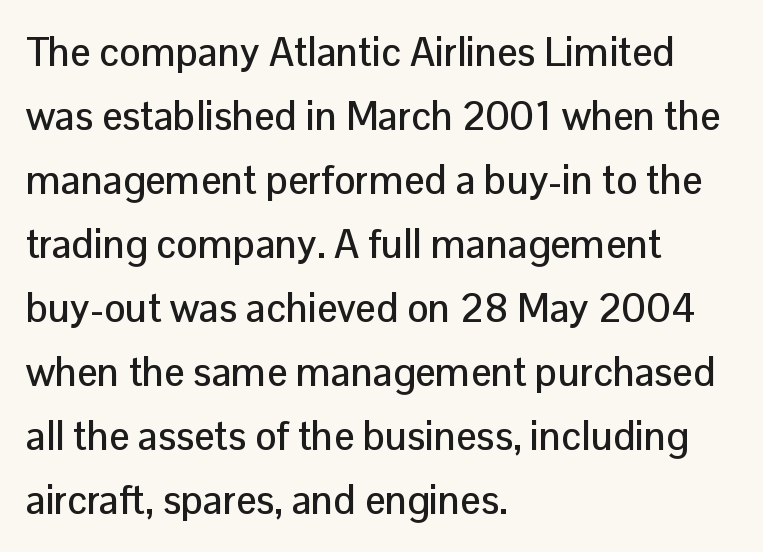
The image shows 40 px sans-serif type, upright; set left-aligned, normal line spacing (1.6x), normal letter spacing, not underlined; low stroke contrast and a medium x-height.
